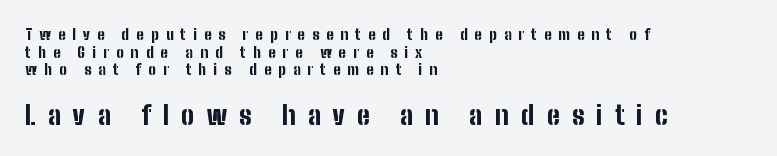
Q: Is the text bold? A: Yes.
Q: Is the text italic (slanted)? A: No, it is upright.
Q: Is the text underlined? A: No.
Q: How is the paragraph aligned? A: Left-aligned.
Q: Is the spacing between letters normal or unusually wide? A: Unusually wide.
Q: Which block of text is set in a larger size, the first (top) or the second (bottom)? A: The second (bottom) one.
